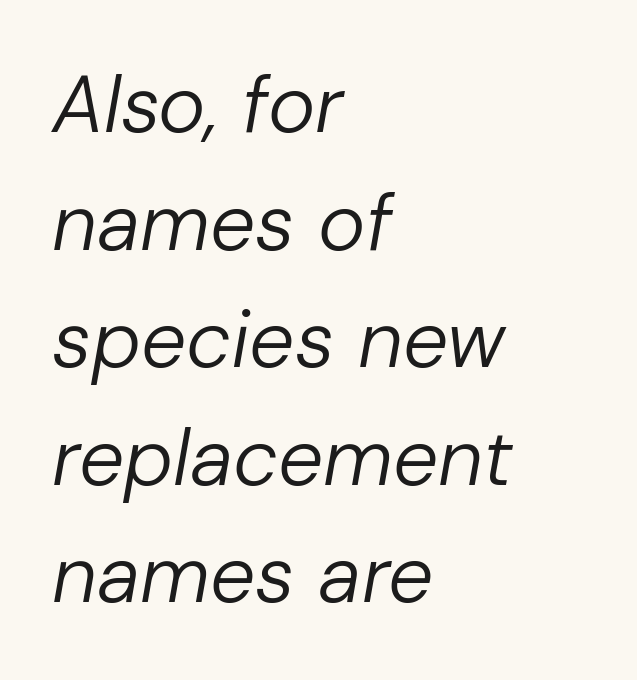
The image shows 80 px regular-weight type, italic (leaning right); set left-aligned, normal line spacing (1.47x), normal letter spacing, not underlined; low stroke contrast and a medium x-height.
